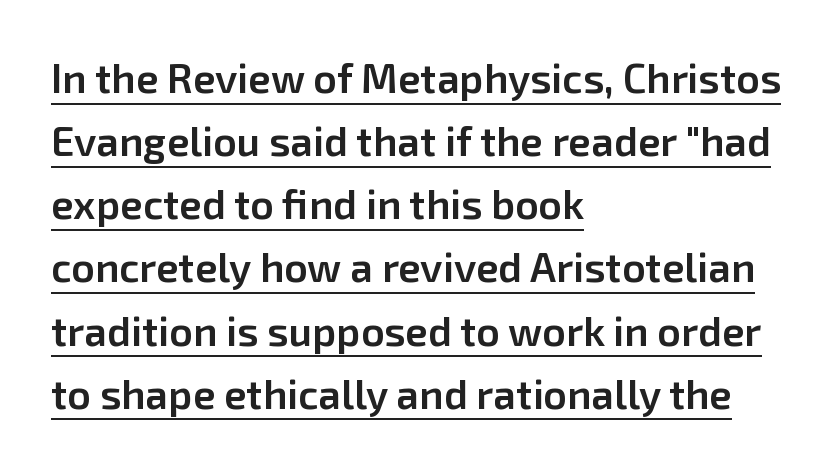
The image shows 41 px semibold sans-serif type, upright; set left-aligned, normal line spacing (1.54x), normal letter spacing, underlined; low stroke contrast and a medium x-height.
